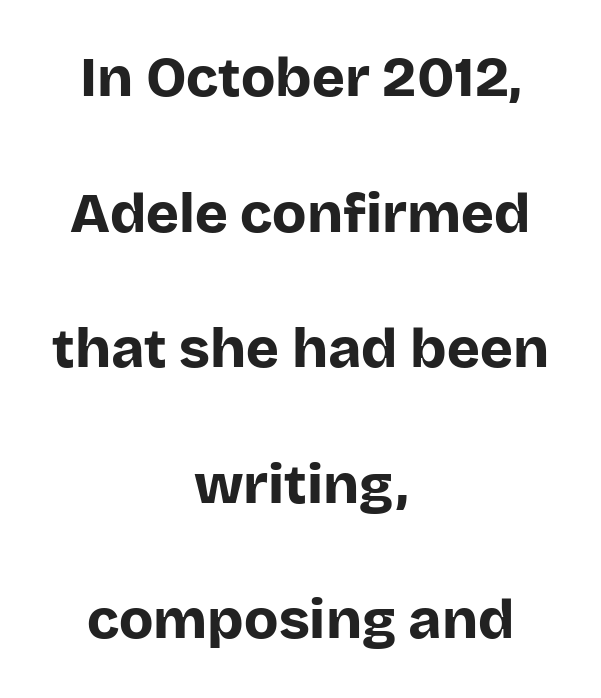
The image shows 56 px bold sans-serif type, upright; set centered, loose line spacing (2.42x), normal letter spacing, not underlined; low stroke contrast and a large x-height.
